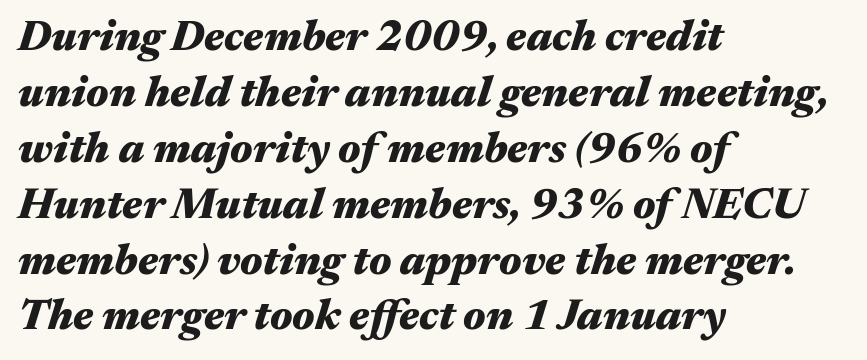
The image shows 43 px heavy, wide type, italic (leaning right); set left-aligned, normal line spacing (1.3x), normal letter spacing, not underlined; medium stroke contrast and a medium x-height.
